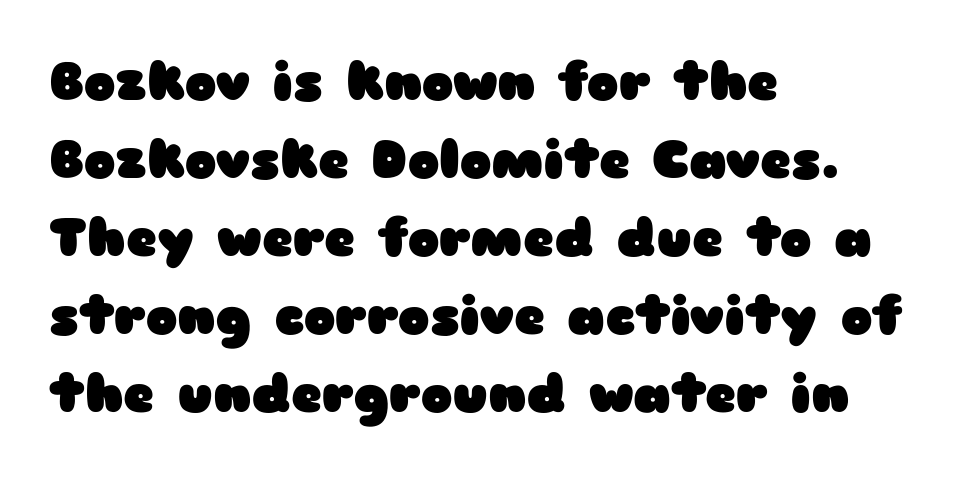
Q: Is the text bold? A: Yes.
Q: Is the text italic (slanted)? A: No, it is upright.
Q: Is the typeface a serif or a sans-serif typeface? A: Sans-serif.
Q: Is the text underlined? A: No.
Q: How is the paragraph aligned? A: Left-aligned.
Q: Is the spacing between letters normal or unusually wide? A: Normal.
Q: Is the spacing between lines tight, normal or loose? A: Normal.
Q: Width (condensed, normal, or wide)? A: Wide.
Q: Stroke contrast? A: Low.
Q: x-height? A: Medium.
Q: Monospaced? A: No.
